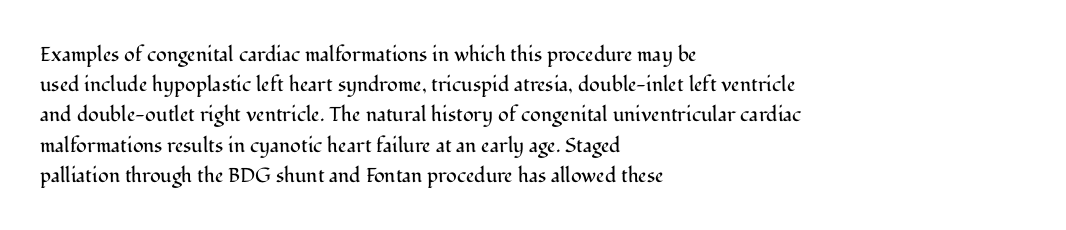
The image shows 20 px text type, upright; set left-aligned, normal line spacing (1.51x), normal letter spacing, not underlined.
